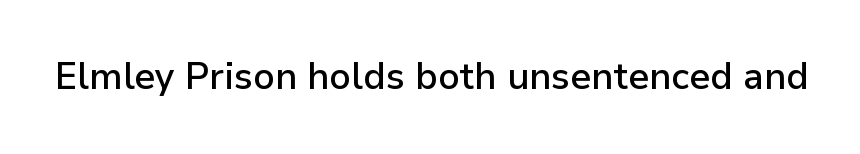
The image shows 37 px semibold sans-serif type, upright; set normal letter spacing, not underlined; low stroke contrast and a medium x-height.
